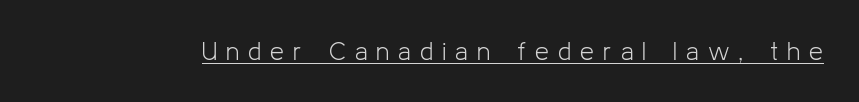
Is the stroke heavy? The answer is a plain regular-or-lighter. The tracking reads as deliberately expanded to a designer's eye. The specimen includes a rule beneath the text block's lines. These lines were composed using upright roman letters.
